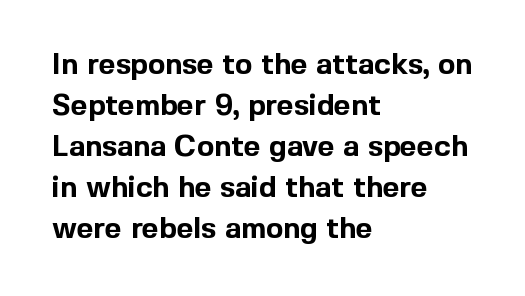
The image shows 29 px bold sans-serif type, upright; set left-aligned, normal line spacing (1.41x), normal letter spacing, not underlined; a medium x-height.
